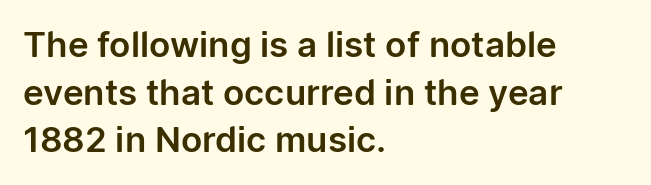
Q: Is the text italic (slanted)? A: No, it is upright.
Q: Is the typeface a serif or a sans-serif typeface? A: Sans-serif.
Q: Is the text underlined? A: No.
Q: How is the paragraph aligned? A: Left-aligned.
Q: Is the spacing between letters normal or unusually wide? A: Normal.
Q: Is the spacing between lines tight, normal or loose? A: Normal.
Q: Width (condensed, normal, or wide)? A: Normal.
Q: Stroke contrast? A: Low.
Q: x-height? A: Medium.
Q: Monospaced? A: No.
